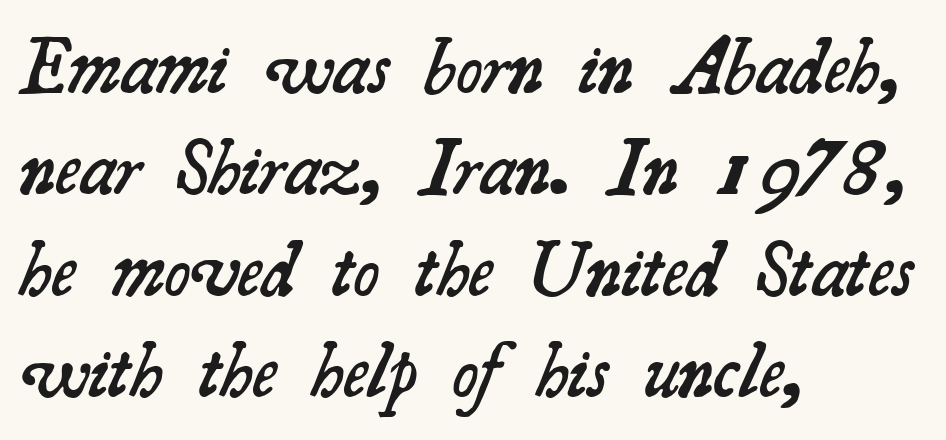
{"serif": "yes", "bold": "semi", "weight": "semibold", "width": "normal", "stroke_contrast": "medium", "x_height": "small", "monospaced": "no", "underline": "no", "align": "left", "line_spacing": "normal", "line_spacing_ratio": 1.3, "letter_spacing": "normal", "letter_spacing_em": 0.0, "glyph_px": 78}
